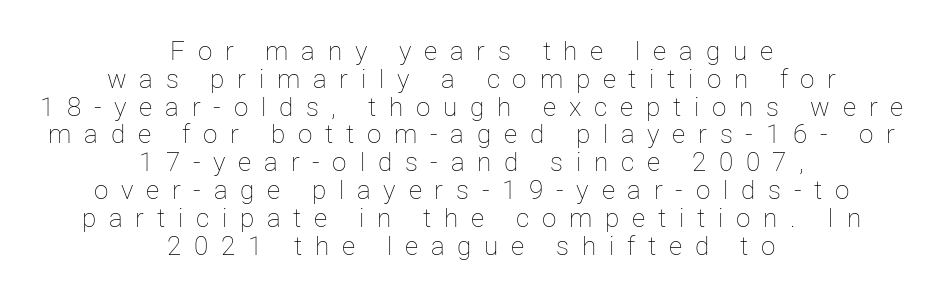
The image shows 26 px text type, upright; set centered, tight line spacing (1.07x), unusually wide letter spacing (+0.49 em), not underlined.
